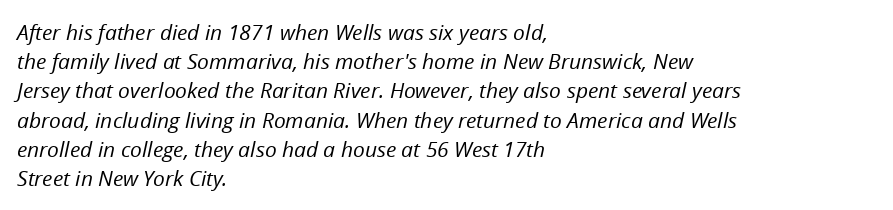
The image shows 21 px text type, italic (leaning right); set left-aligned, normal line spacing (1.39x), normal letter spacing, not underlined.
